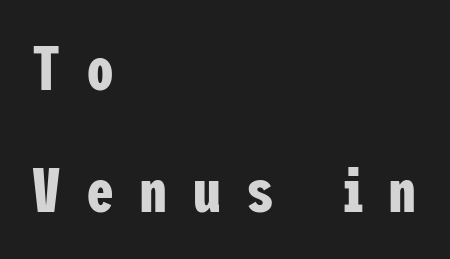
Lines of text with bare space underneath. Is the letter spacing exaggerated? Yes — the characters are pushed far apart. Rows of type keep a wide berth in the vertical direction. These lines are composed in type without serifs. Designer's note — italics off, roman on. Which margin do the lines hug? The left one — the right edge is uneven.
